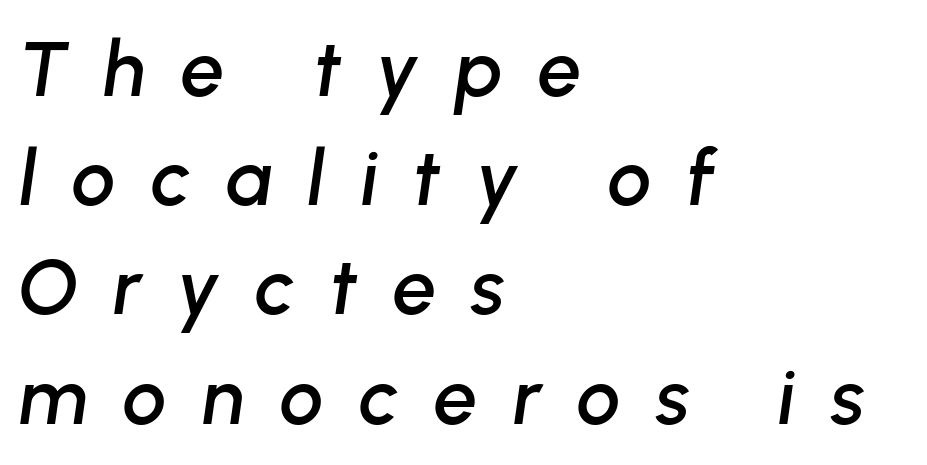
Varying glyph widths throughout — classic text-font behaviour. Style check: oblique. Does extra space separate the letters? Yes, quite a lot of it. Plain, unruled lines of type. Every row of glyphs begins at an identical x-position on the left.
